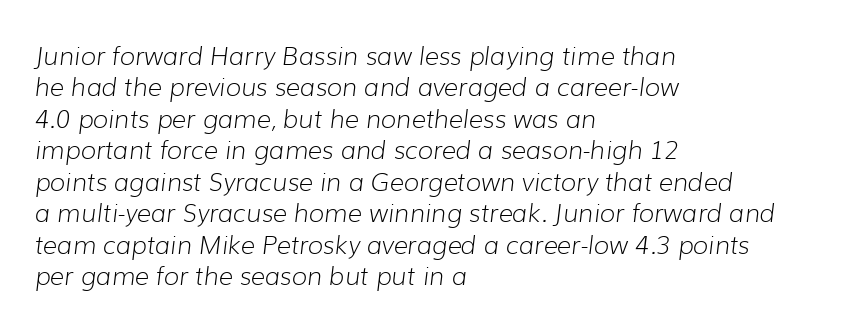
Q: Is the text bold? A: No.
Q: Is the text italic (slanted)? A: Yes, it leans right by about 7 degrees.
Q: Is the text underlined? A: No.
Q: How is the paragraph aligned? A: Left-aligned.
Q: Is the spacing between letters normal or unusually wide? A: Normal.
Q: Is the spacing between lines tight, normal or loose? A: Normal.
